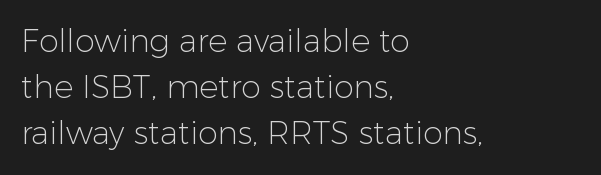
Q: Is the text bold? A: No.
Q: Is the text italic (slanted)? A: No, it is upright.
Q: Is the typeface a serif or a sans-serif typeface? A: Sans-serif.
Q: Is the text underlined? A: No.
Q: How is the paragraph aligned? A: Left-aligned.
Q: Is the spacing between letters normal or unusually wide? A: Normal.
Q: Is the spacing between lines tight, normal or loose? A: Normal.
Q: Width (condensed, normal, or wide)? A: Normal.
Q: Stroke contrast? A: Low.
Q: x-height? A: Medium.
Q: Monospaced? A: No.
